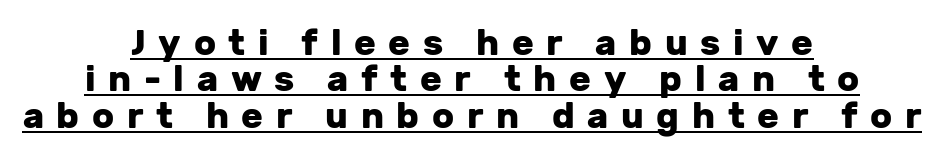
Q: Is the text bold? A: Yes.
Q: Is the text italic (slanted)? A: No, it is upright.
Q: Is the typeface a serif or a sans-serif typeface? A: Sans-serif.
Q: Is the text underlined? A: Yes.
Q: How is the paragraph aligned? A: Centered.
Q: Is the spacing between letters normal or unusually wide? A: Unusually wide.
Q: Is the spacing between lines tight, normal or loose? A: Tight.
Q: Width (condensed, normal, or wide)? A: Normal.
Q: Stroke contrast? A: Low.
Q: x-height? A: Medium.
Q: Monospaced? A: No.
